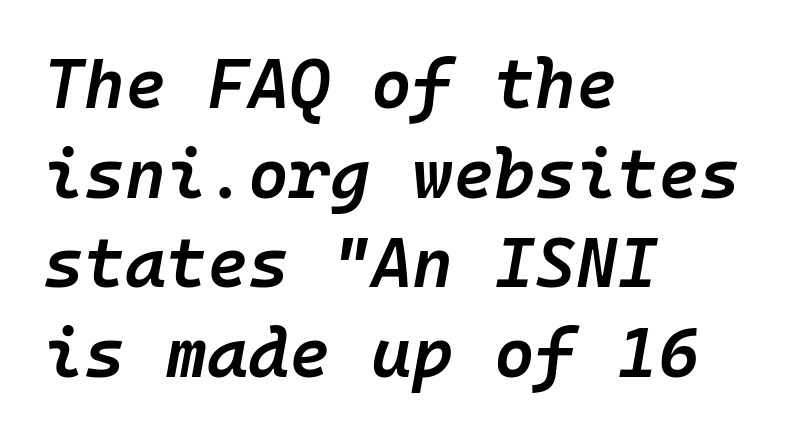
The image shows 70 px semibold type, italic (leaning right), monospaced; set left-aligned, normal line spacing (1.28x), normal letter spacing, not underlined; low stroke contrast and a medium x-height.
